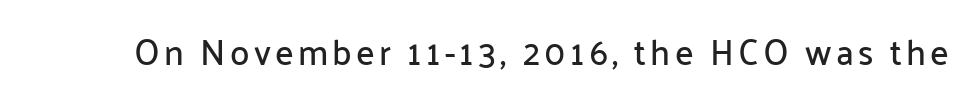
{"serif": "no", "italic": "no", "width": "normal", "stroke_contrast": "low", "x_height": "medium", "monospaced": "no", "underline": "no", "glyph_px": 35}
